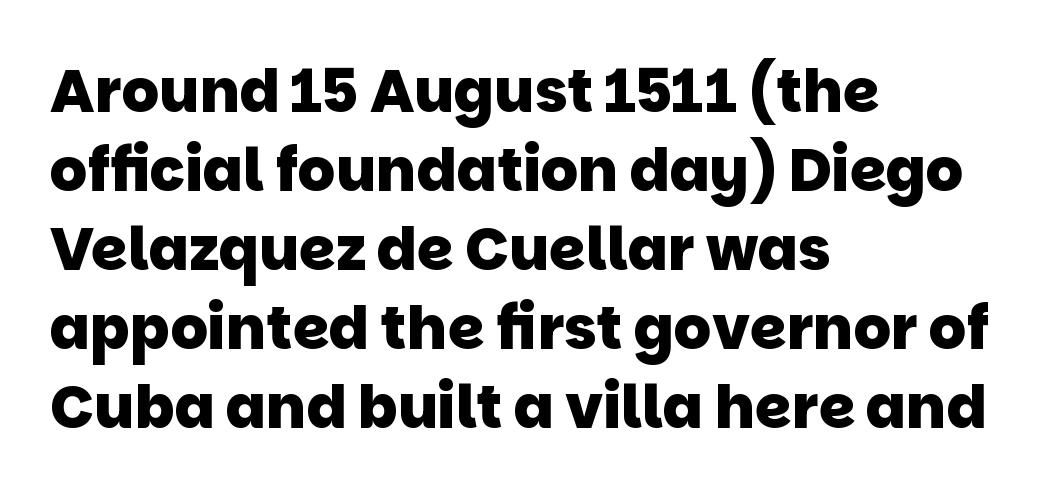
The image shows 59 px heavy sans-serif type; set left-aligned, normal line spacing (1.34x), normal letter spacing, not underlined; low stroke contrast and a large x-height.
